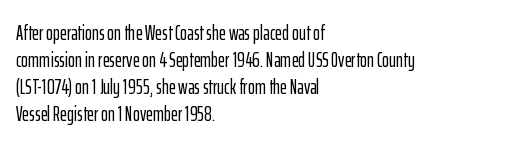
The letters stand straight up with perfectly vertical stems. Tracking here is standard; glyphs follow each other at the usual distance. Whoever set this chose a conventional vertical rhythm. The paragraph has a hard left edge and a soft right edge. Has an underline been added? It has not.
